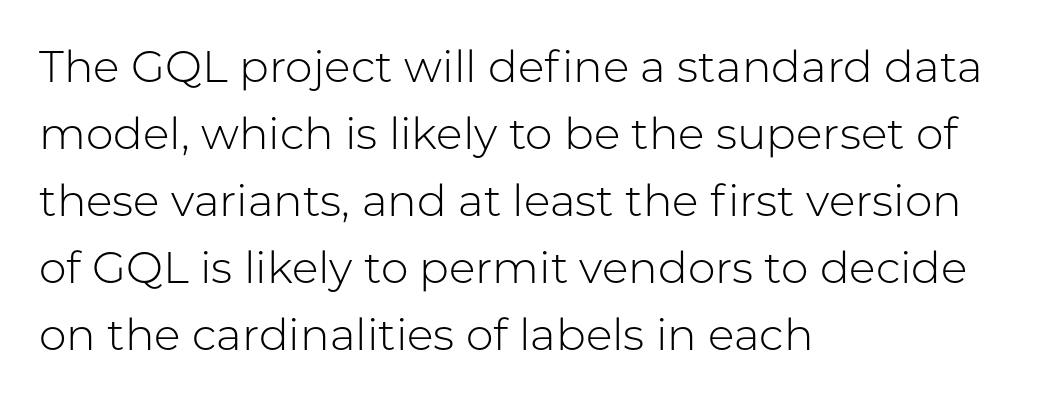
The image shows 44 px light sans-serif type, upright; set left-aligned, normal line spacing (1.52x), normal letter spacing, not underlined; low stroke contrast and a medium x-height.
